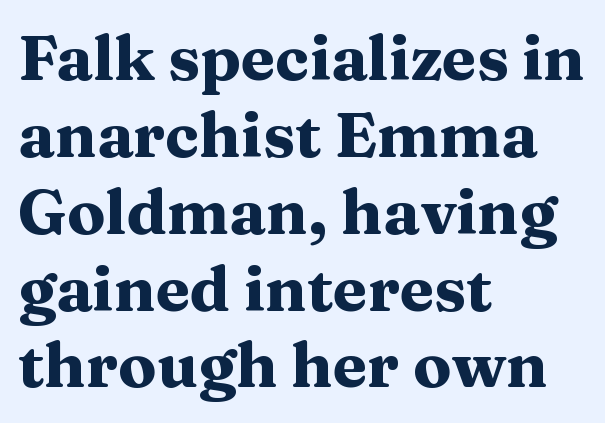
{"serif": "yes", "italic": "no", "bold": "yes", "weight": "heavy", "width": "wide", "stroke_contrast": "medium", "x_height": "medium", "monospaced": "no", "underline": "no", "align": "left", "line_spacing_ratio": 1.22, "letter_spacing": "normal", "letter_spacing_em": 0.0, "glyph_px": 63}
